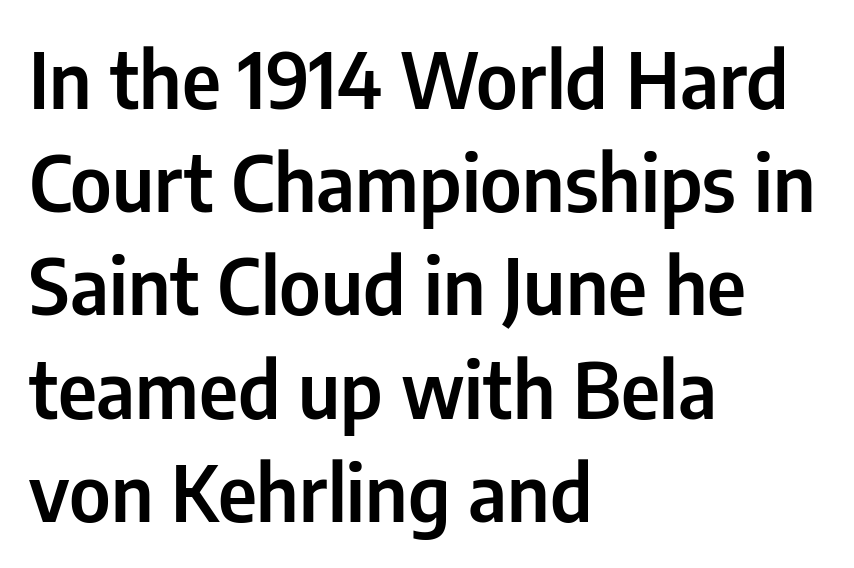
The image shows 77 px condensed sans-serif type, upright; set left-aligned, normal line spacing (1.34x), normal letter spacing, not underlined; low stroke contrast and a medium x-height.
